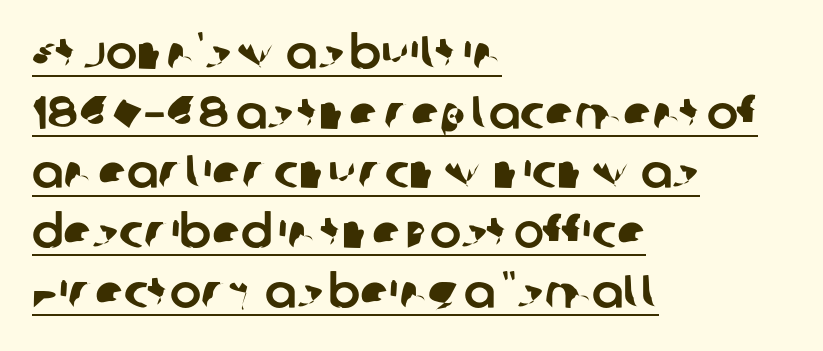
You can see a thin bar hugging the bottom of the glyphs. Looks like regular typesetting: each glyph gets only the width it needs. Honestly, the letter spacing is just normal — you wouldn't notice it. What kind of face is this? One without serifs — a sans. Is there much room between lines? A standard amount, neither cramped nor airy. Is the block centered? No — it sits flush against the left margin.
